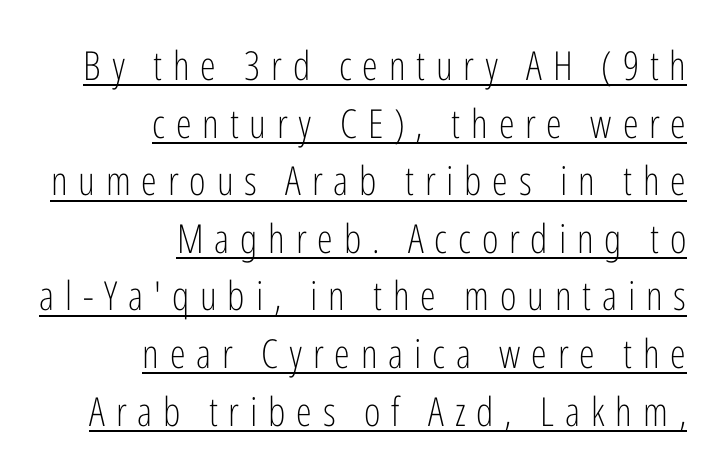
{"serif": "no", "italic": "no", "bold": "no", "weight": "light", "width": "condensed", "stroke_contrast": "low", "x_height": "medium", "monospaced": "no", "underline": "yes", "align": "right", "line_spacing": "normal", "line_spacing_ratio": 1.44, "letter_spacing": "wide", "letter_spacing_em": 0.27, "glyph_px": 40}
